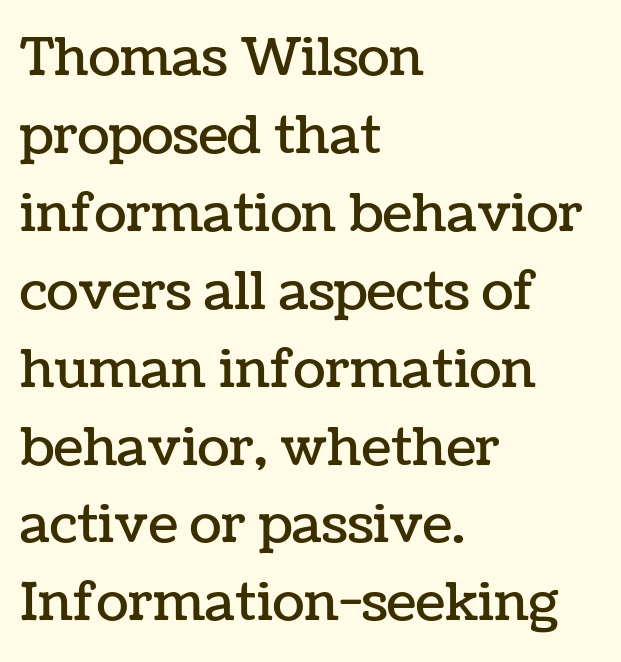
{"italic": "no", "width": "normal", "stroke_contrast": "low", "x_height": "medium", "monospaced": "no", "underline": "no", "align": "left", "line_spacing": "normal", "line_spacing_ratio": 1.47, "letter_spacing": "normal", "letter_spacing_em": 0.0, "glyph_px": 53}
